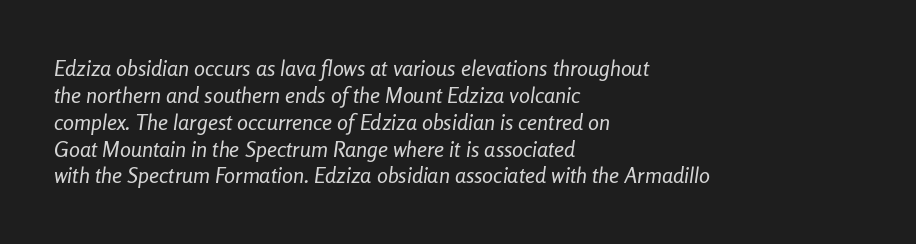
Stroke thickness stays within the range of a standard reading face or lighter. Is the block centered? No — it sits flush against the left margin. Descenders are the only things crossing below the line. Between one letter and the next there's only the usual sliver of space.
